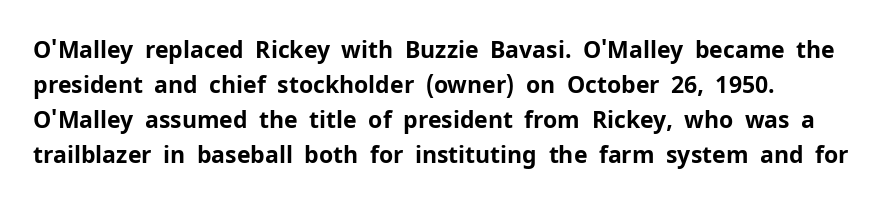
Q: Is the text bold? A: Yes.
Q: Is the text italic (slanted)? A: No, it is upright.
Q: Is the text underlined? A: No.
Q: Is the spacing between letters normal or unusually wide? A: Normal.
Q: Is the spacing between lines tight, normal or loose? A: Normal.
